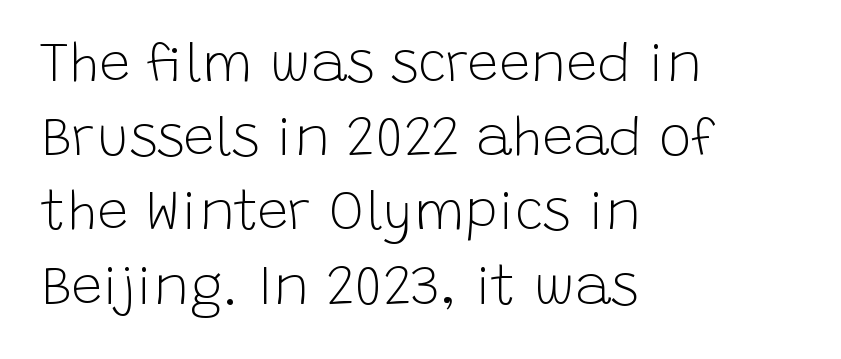
The image shows 55 px light sans-serif type, upright; set left-aligned, normal line spacing (1.35x), normal letter spacing, not underlined; low stroke contrast and a large x-height.
